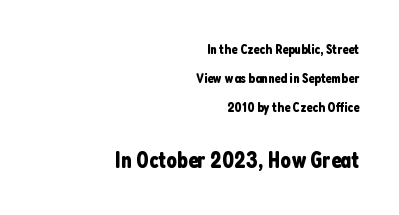
The emphasis by scale lands on block number two, below. In CSS terms this would be text-align: right. Rendered with straight, roman letterforms. Descenders hang freely into open space. Compared with typical paragraphs, the rows here are farther apart.
